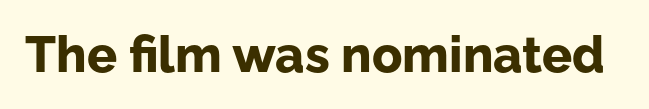
{"serif": "no", "italic": "no", "bold": "yes", "weight": "bold", "width": "normal", "stroke_contrast": "low", "x_height": "medium", "monospaced": "no", "underline": "no", "letter_spacing": "normal", "letter_spacing_em": 0.0, "glyph_px": 50}
